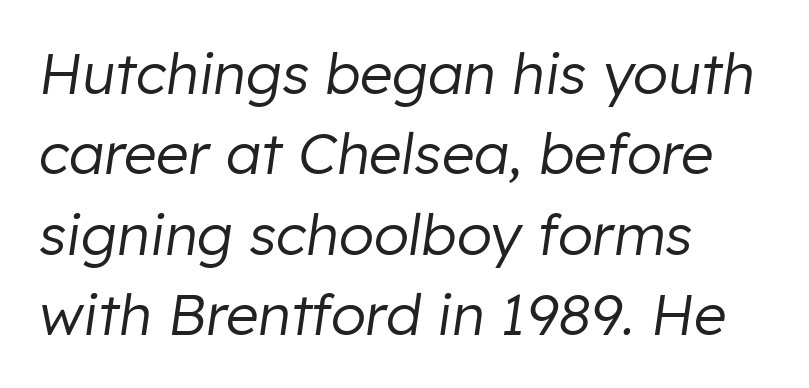
{"italic": "yes", "lean": "right", "slant_degrees": 8, "bold": "no", "weight": "regular", "width": "normal", "stroke_contrast": "low", "x_height": "medium", "monospaced": "no", "underline": "no", "align": "left", "line_spacing": "normal", "line_spacing_ratio": 1.41, "letter_spacing": "normal", "letter_spacing_em": 0.0, "glyph_px": 57}
